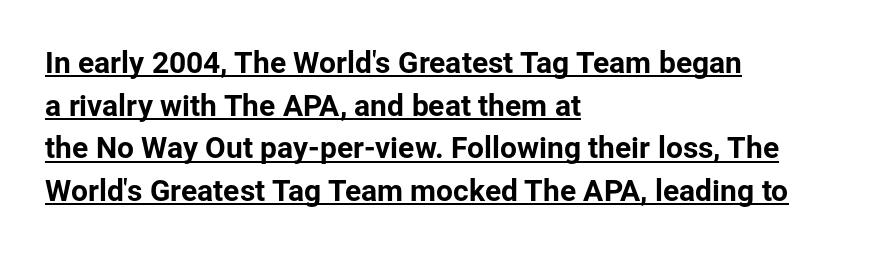
Q: Is the text italic (slanted)? A: No, it is upright.
Q: Is the typeface a serif or a sans-serif typeface? A: Sans-serif.
Q: Is the text underlined? A: Yes.
Q: How is the paragraph aligned? A: Left-aligned.
Q: Is the spacing between letters normal or unusually wide? A: Normal.
Q: Is the spacing between lines tight, normal or loose? A: Normal.
Q: Width (condensed, normal, or wide)? A: Normal.
Q: Stroke contrast? A: Low.
Q: x-height? A: Medium.
Q: Monospaced? A: No.
